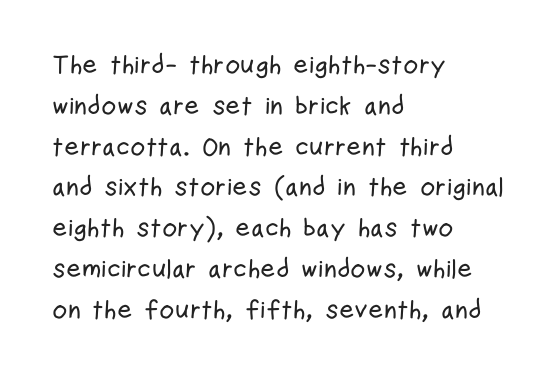
Q: Is the text italic (slanted)? A: No, it is upright.
Q: Is the text underlined? A: No.
Q: How is the paragraph aligned? A: Left-aligned.
Q: Is the spacing between letters normal or unusually wide? A: Normal.
Q: Is the spacing between lines tight, normal or loose? A: Normal.
